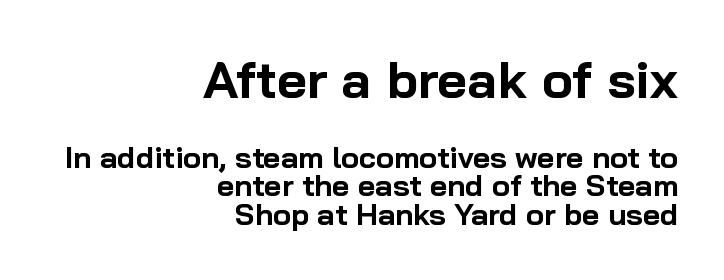
The image shows 52 px bold sans-serif type, upright; set right-aligned, tight line spacing (0.96x), normal letter spacing, not underlined; the first (top) block is 1.73x larger; low stroke contrast and a medium x-height.
